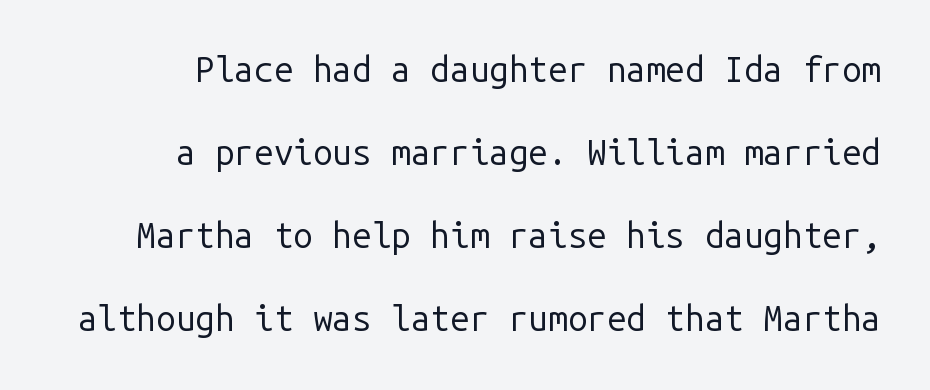
{"serif": "no", "italic": "no", "bold": "no", "weight": "regular", "width": "normal", "stroke_contrast": "low", "x_height": "medium", "monospaced": "yes", "underline": "no", "align": "right", "line_spacing": "loose", "line_spacing_ratio": 2.37, "letter_spacing": "normal", "letter_spacing_em": 0.0, "glyph_px": 35}
